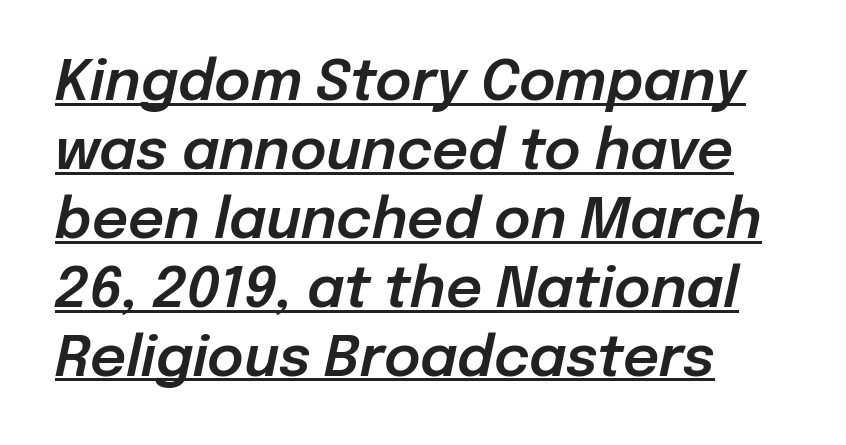
The image shows 56 px text type, italic (leaning right); set left-aligned, line spacing 1.23x, normal letter spacing, underlined; low stroke contrast and a medium x-height.
